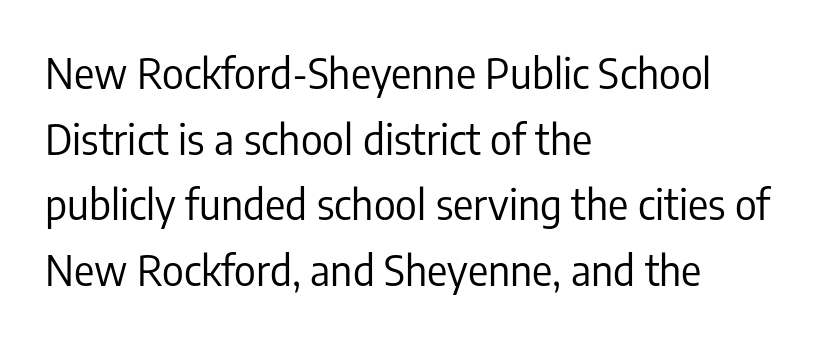
{"serif": "no", "italic": "no", "bold": "no", "weight": "regular", "width": "condensed", "stroke_contrast": "low", "x_height": "medium", "monospaced": "no", "underline": "no", "align": "left", "line_spacing": "normal", "line_spacing_ratio": 1.56, "letter_spacing": "normal", "letter_spacing_em": 0.0, "glyph_px": 42}
